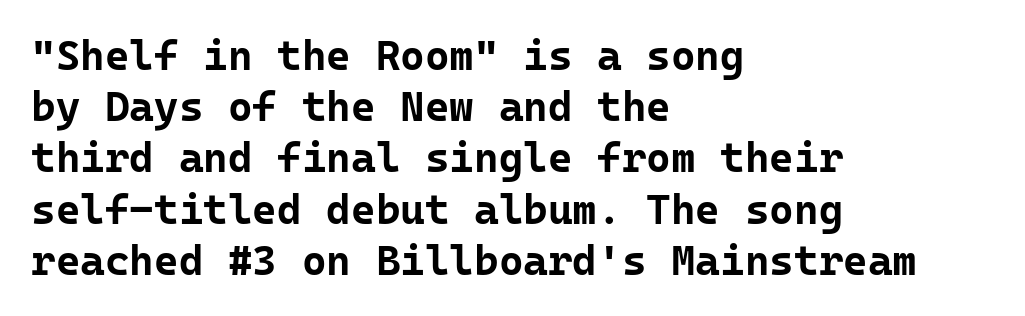
{"serif": "no", "italic": "no", "bold": "yes", "weight": "bold", "width": "normal", "stroke_contrast": "low", "x_height": "medium", "monospaced": "yes", "underline": "no", "align": "left", "line_spacing_ratio": 1.22, "letter_spacing": "normal", "letter_spacing_em": 0.0, "glyph_px": 42}
